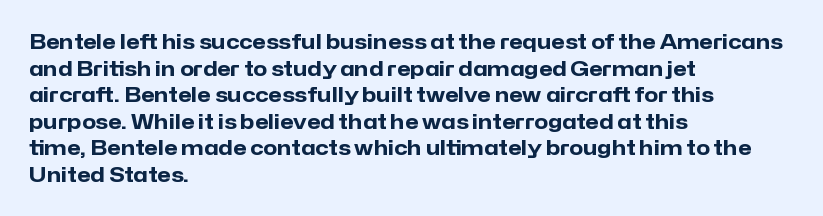
The typography opts for an upright posture over an oblique one. A classic flush-left, rag-right setting is used for this passage. Words appear dense and cohesive because spacing is normal. A full-strength bold gives these letters their thick strokes. Rule under the text: the space is simply empty.
